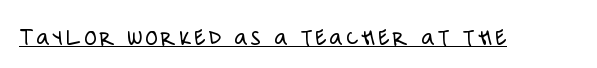
Q: Is the text bold? A: No.
Q: Is the text italic (slanted)? A: No, it is upright.
Q: Is the text underlined? A: Yes.
